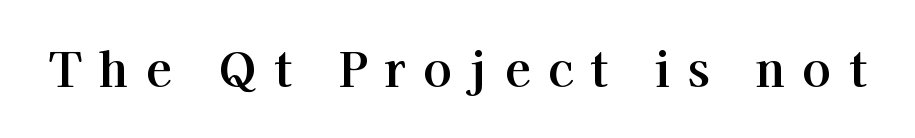
Q: Is the text italic (slanted)? A: No, it is upright.
Q: Is the typeface a serif or a sans-serif typeface? A: Serif.
Q: Is the text underlined? A: No.
Q: Is the spacing between letters normal or unusually wide? A: Unusually wide.
Q: Width (condensed, normal, or wide)? A: Normal.
Q: Stroke contrast? A: High.
Q: x-height? A: Medium.
Q: Monospaced? A: No.
